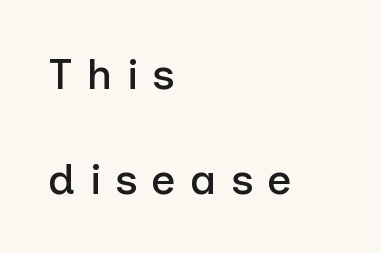
Looks like regular typesetting: each glyph gets only the width it needs. Alignment: flush left. Leading is clearly above the norm, producing a sparse column. You can tell from the bare stems that sans-serif type was used.
